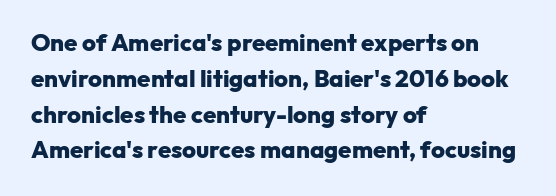
Italic: no, the glyphs are upright roman. Reading down the column, the eye jumps a familiar distance to each next line. Each row of text sits above clean, open space. Chunky letters — that's bold for sure.
